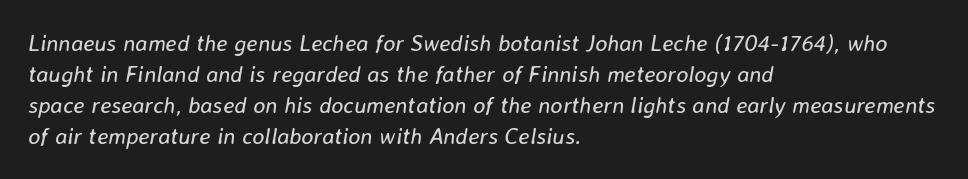
Q: Is the text bold? A: No.
Q: Is the text italic (slanted)? A: Yes, it leans right by about 8 degrees.
Q: Is the text underlined? A: No.
Q: How is the paragraph aligned? A: Left-aligned.
Q: Is the spacing between letters normal or unusually wide? A: Normal.
Q: Is the spacing between lines tight, normal or loose? A: Normal.
